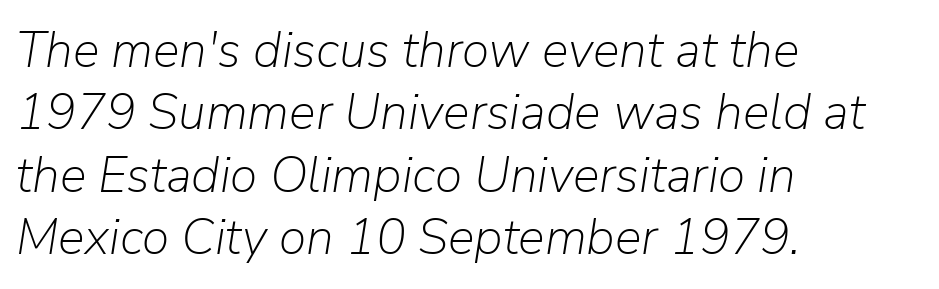
The image shows 50 px light type, italic (leaning right); set left-aligned, normal line spacing (1.25x), normal letter spacing, not underlined; low stroke contrast and a medium x-height.
